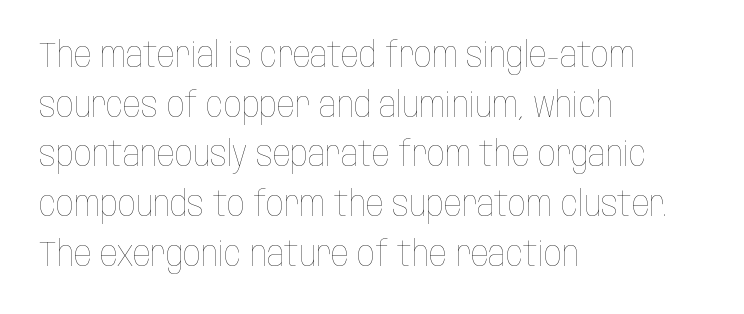
{"italic": "no", "bold": "no", "weight": "thin", "width": "condensed", "stroke_contrast": "low", "x_height": "large", "monospaced": "no", "underline": "no", "align": "left", "line_spacing": "normal", "line_spacing_ratio": 1.42, "letter_spacing": "normal", "letter_spacing_em": 0.0, "glyph_px": 35}
